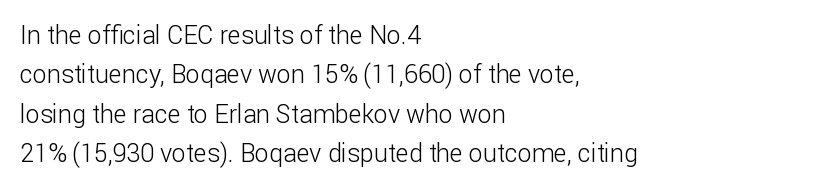
The image shows 25 px text type, upright; set left-aligned, normal line spacing (1.58x), normal letter spacing, not underlined.
